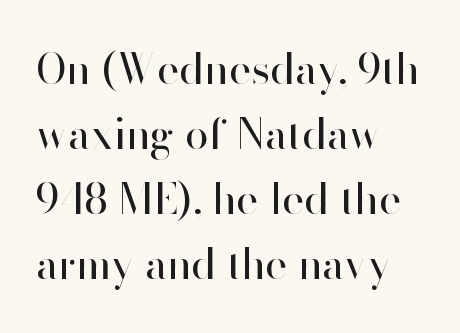
One glance says typical: line gaps are just what's usual. Weight class: somewhere from thin through regular. This sample uses plain, unmodified letter spacing. The letters carry no serifs — their stems end cleanly without finishing strokes. Note the varied advance widths — an 'i' is clearly narrower than an 'm'.
